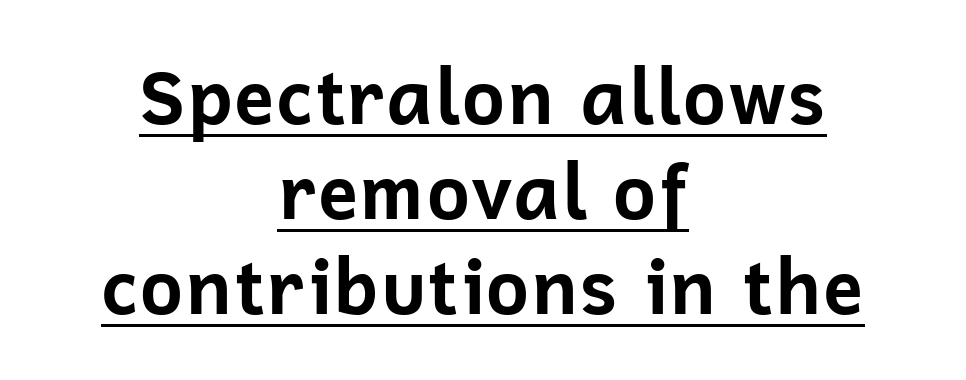
The letters advance in unequal steps, a hallmark of proportional type. The paragraph shown floats in the horizontal middle. Whoever set this chose a conventional vertical rhythm. Its strokes are broad and dark, the hallmark of bold type. In terms of posture, this sample is upright.
